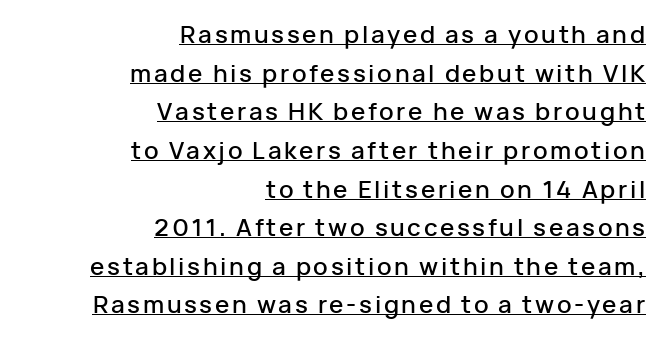
{"italic": "no", "underline": "yes", "align": "right", "line_spacing": "normal", "line_spacing_ratio": 1.61, "glyph_px": 24}
